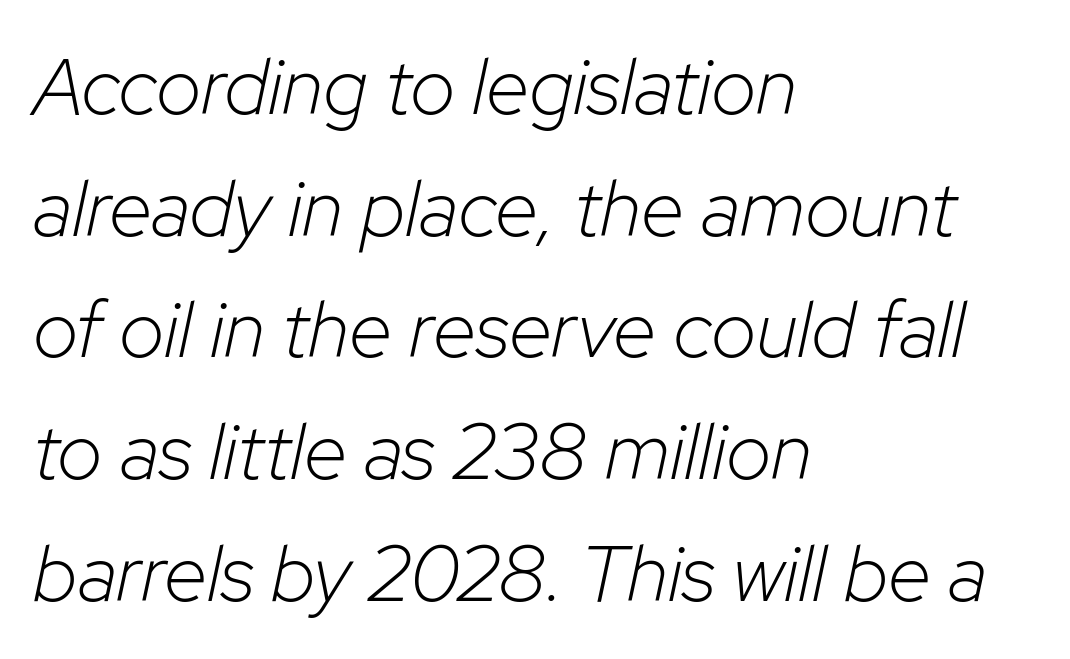
The image shows 79 px light type, italic (leaning right); set left-aligned, normal line spacing (1.54x), normal letter spacing, not underlined; low stroke contrast and a medium x-height.
